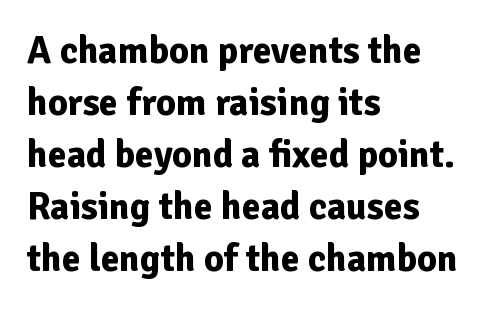
Q: Is the text bold? A: Yes.
Q: Is the text italic (slanted)? A: No, it is upright.
Q: Is the typeface a serif or a sans-serif typeface? A: Sans-serif.
Q: Is the text underlined? A: No.
Q: How is the paragraph aligned? A: Left-aligned.
Q: Is the spacing between letters normal or unusually wide? A: Normal.
Q: Is the spacing between lines tight, normal or loose? A: Normal.
Q: Width (condensed, normal, or wide)? A: Normal.
Q: Stroke contrast? A: Low.
Q: x-height? A: Medium.
Q: Monospaced? A: No.
